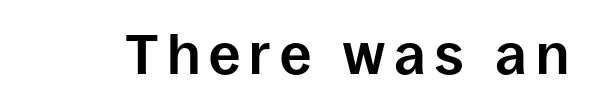
Q: Is the text bold? A: Yes.
Q: Is the text italic (slanted)? A: No, it is upright.
Q: Is the typeface a serif or a sans-serif typeface? A: Sans-serif.
Q: Is the text underlined? A: No.
Q: Width (condensed, normal, or wide)? A: Normal.
Q: Stroke contrast? A: Low.
Q: x-height? A: Large.
Q: Monospaced? A: No.
